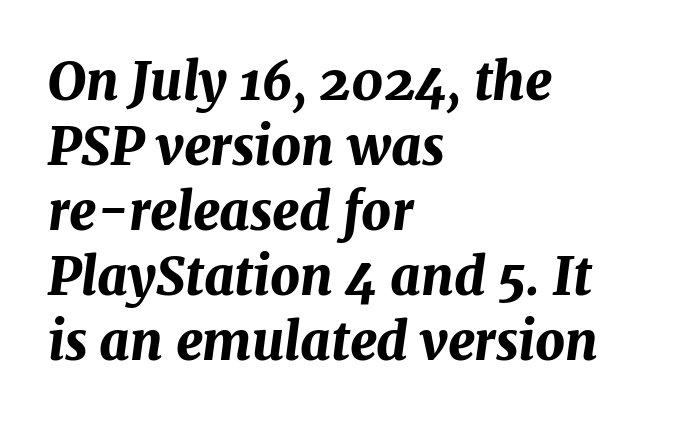
The face used here is rendered with its standard letterfit. Layout note: lines flush left. Note the varied advance widths — an 'i' is clearly narrower than an 'm'. In terms of weight, the rendering is a true, heavy bold.
